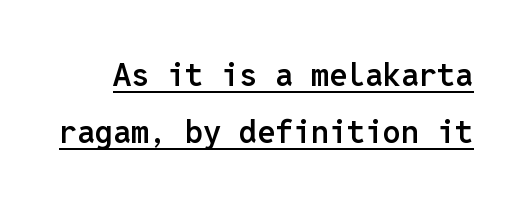
{"serif": "no", "italic": "no", "bold": "semi", "weight": "semibold", "width": "normal", "stroke_contrast": "low", "x_height": "medium", "monospaced": "yes", "underline": "yes", "line_spacing_ratio": 1.78, "letter_spacing": "normal", "letter_spacing_em": 0.0, "glyph_px": 32}
